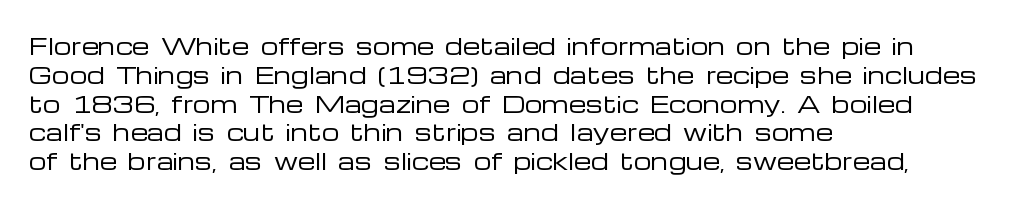
Q: Is the text bold? A: No.
Q: Is the text italic (slanted)? A: No, it is upright.
Q: Is the text underlined? A: No.
Q: How is the paragraph aligned? A: Left-aligned.
Q: Is the spacing between letters normal or unusually wide? A: Normal.
Q: Is the spacing between lines tight, normal or loose? A: Normal.
